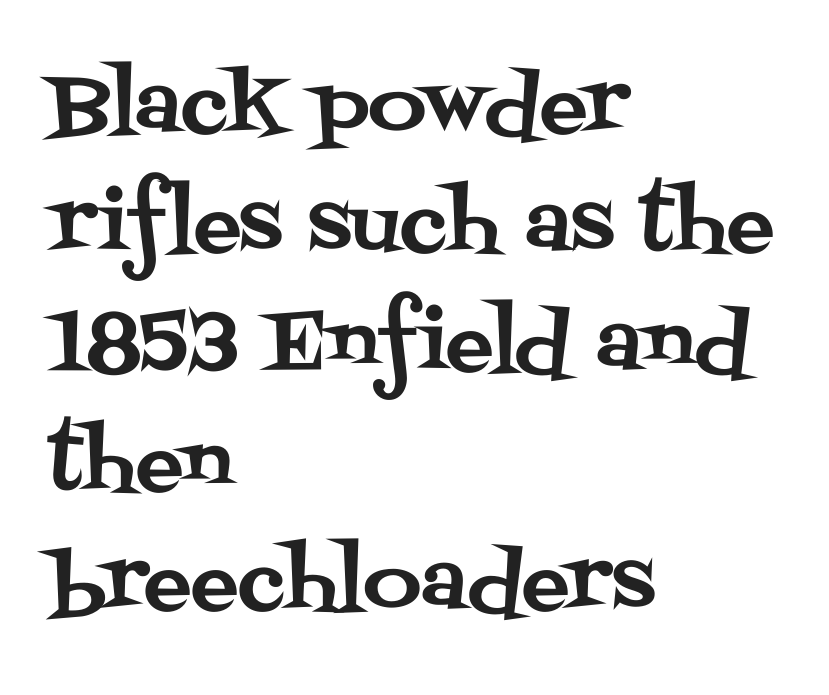
Q: Is the text italic (slanted)? A: No, it is upright.
Q: Is the typeface a serif or a sans-serif typeface? A: Serif.
Q: Is the text underlined? A: No.
Q: How is the paragraph aligned? A: Left-aligned.
Q: Is the spacing between letters normal or unusually wide? A: Normal.
Q: Is the spacing between lines tight, normal or loose? A: Normal.
Q: Width (condensed, normal, or wide)? A: Normal.
Q: Stroke contrast? A: Medium.
Q: x-height? A: Large.
Q: Monospaced? A: No.
